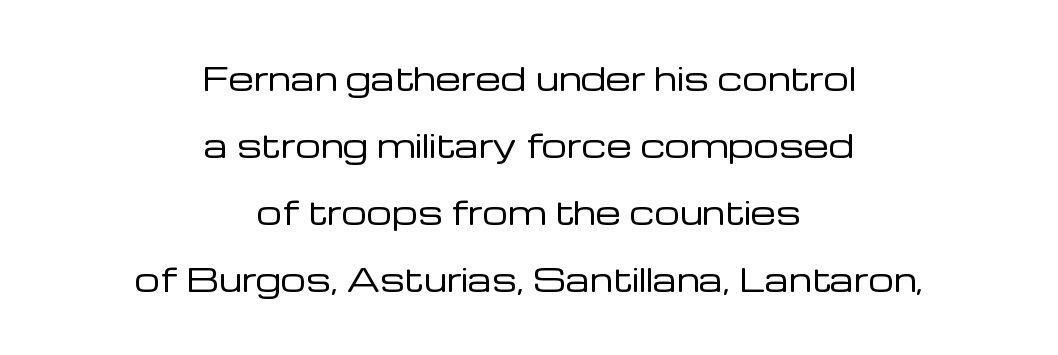
Q: Is the text bold? A: No.
Q: Is the text italic (slanted)? A: No, it is upright.
Q: Is the typeface a serif or a sans-serif typeface? A: Sans-serif.
Q: Is the text underlined? A: No.
Q: How is the paragraph aligned? A: Centered.
Q: Is the spacing between letters normal or unusually wide? A: Normal.
Q: Is the spacing between lines tight, normal or loose? A: Loose.
Q: Width (condensed, normal, or wide)? A: Normal.
Q: Stroke contrast? A: Low.
Q: x-height? A: Medium.
Q: Monospaced? A: No.
